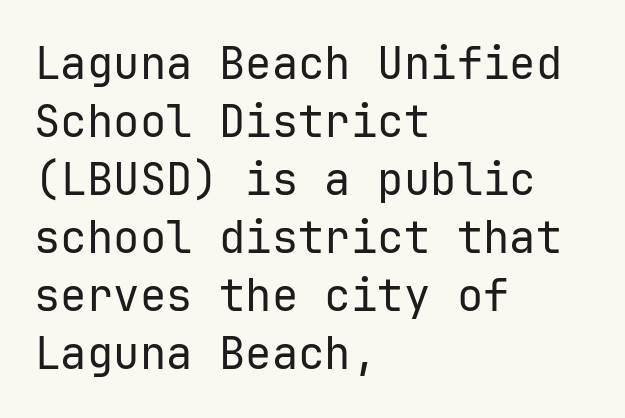
Q: Is the text bold? A: No.
Q: Is the text italic (slanted)? A: No, it is upright.
Q: Is the typeface a serif or a sans-serif typeface? A: Sans-serif.
Q: Is the text underlined? A: No.
Q: How is the paragraph aligned? A: Left-aligned.
Q: Is the spacing between letters normal or unusually wide? A: Normal.
Q: Is the spacing between lines tight, normal or loose? A: Normal.
Q: Width (condensed, normal, or wide)? A: Normal.
Q: Stroke contrast? A: Low.
Q: x-height? A: Medium.
Q: Monospaced? A: Yes.
